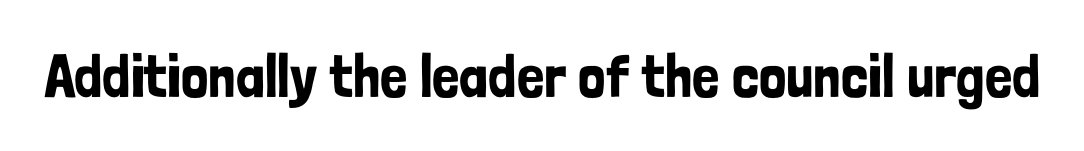
The image shows 61 px condensed sans-serif type, upright; set normal letter spacing, not underlined; low stroke contrast and a medium x-height.
